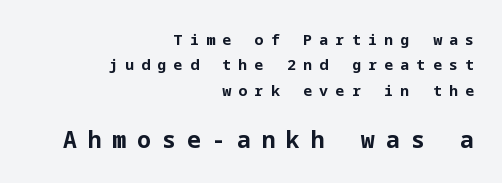
The image shows 23 px bold type, upright; set right-aligned, normal line spacing (1.7x), unusually wide letter spacing (+0.48 em), not underlined; the second (bottom) block is 1.53x larger.
